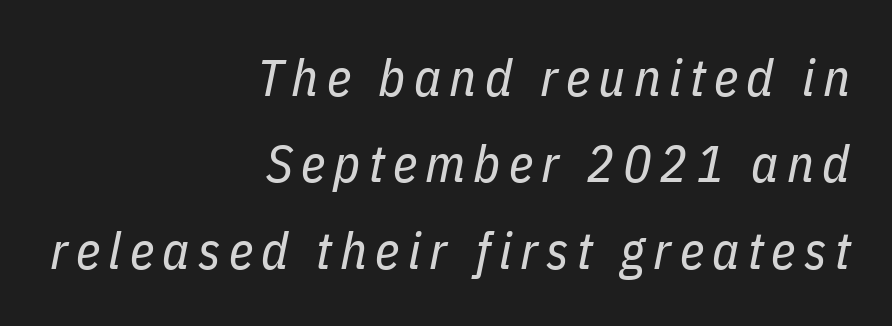
Q: Is the text bold? A: No.
Q: Is the text italic (slanted)? A: Yes, it leans right by about 11 degrees.
Q: Is the text underlined? A: No.
Q: How is the paragraph aligned? A: Right-aligned.
Q: Is the spacing between lines tight, normal or loose? A: Normal.
Q: Width (condensed, normal, or wide)? A: Condensed.
Q: Stroke contrast? A: Low.
Q: x-height? A: Medium.
Q: Monospaced? A: No.
